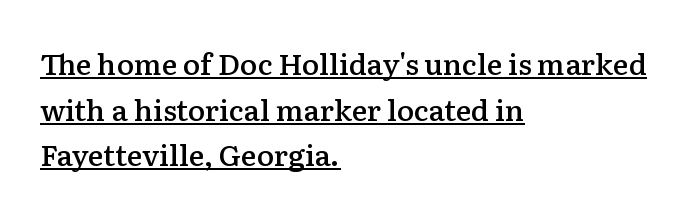
Q: Is the text bold? A: Semi-bold.
Q: Is the text italic (slanted)? A: No, it is upright.
Q: Is the typeface a serif or a sans-serif typeface? A: Serif.
Q: Is the text underlined? A: Yes.
Q: How is the paragraph aligned? A: Left-aligned.
Q: Is the spacing between letters normal or unusually wide? A: Normal.
Q: Is the spacing between lines tight, normal or loose? A: Normal.
Q: Width (condensed, normal, or wide)? A: Normal.
Q: Stroke contrast? A: Low.
Q: x-height? A: Medium.
Q: Monospaced? A: No.
